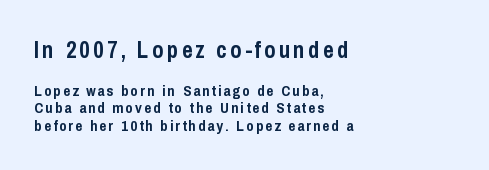
The image shows 23 px bold type, upright; set left-aligned, line spacing 1.18x, not underlined; the first (top) block is 1.53x larger.
